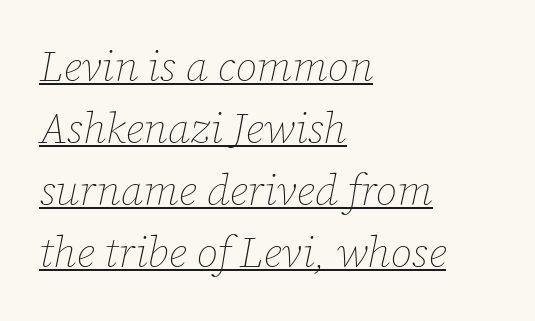
The image shows 43 px thin type, italic (leaning right); set left-aligned, normal line spacing (1.44x), normal letter spacing, underlined; low stroke contrast and a medium x-height.
